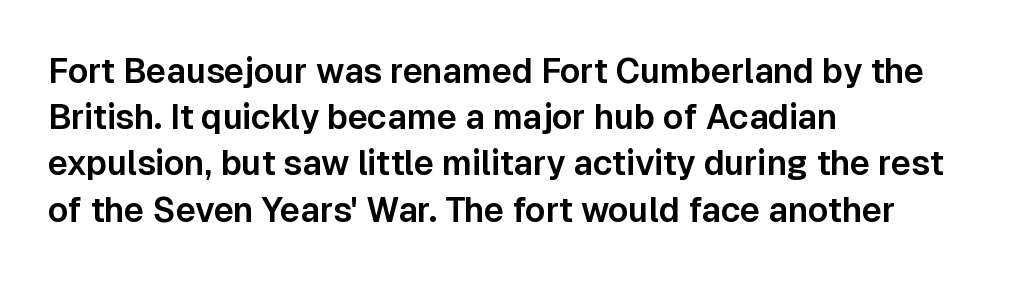
Q: Is the text italic (slanted)? A: No, it is upright.
Q: Is the typeface a serif or a sans-serif typeface? A: Sans-serif.
Q: Is the text underlined? A: No.
Q: How is the paragraph aligned? A: Left-aligned.
Q: Is the spacing between letters normal or unusually wide? A: Normal.
Q: Is the spacing between lines tight, normal or loose? A: Normal.
Q: Width (condensed, normal, or wide)? A: Normal.
Q: Stroke contrast? A: Low.
Q: x-height? A: Medium.
Q: Monospaced? A: No.
